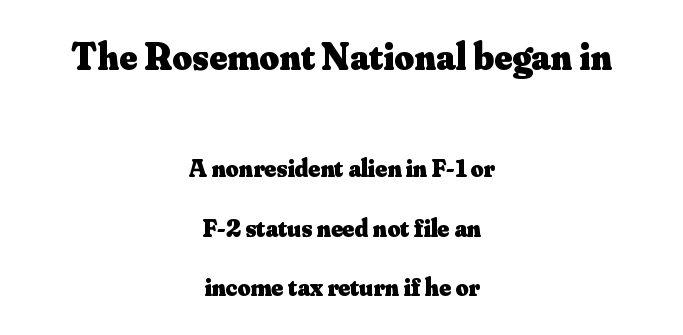
The rendering uses natural spacing where letterforms have individual widths. Loosely led — the rows are spread out. Set as a true bold cut, around the 700 mark. The font's upright variant was chosen for this text.
